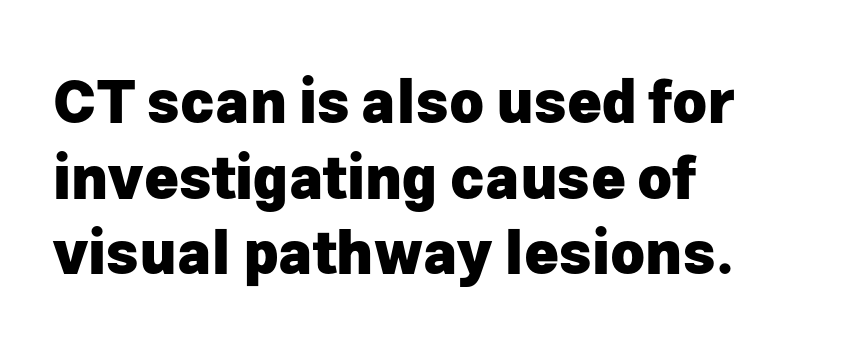
This sample is left-justified, so line endings fall wherever the words run out. The glyphs are unaccompanied by any horizontal stroke below them. No italicization has been applied; the sample stays upright. How are the letters spaced? Ordinarily, with no added tracking.
